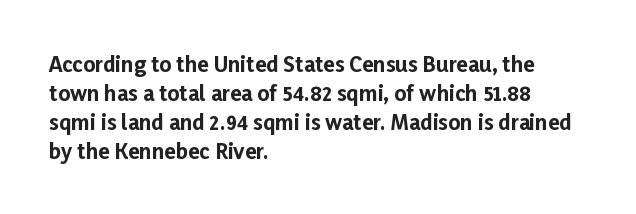
{"italic": "no", "bold": "yes", "underline": "no", "align": "left", "line_spacing": "normal", "line_spacing_ratio": 1.38, "letter_spacing": "normal", "letter_spacing_em": 0.0, "glyph_px": 21}
